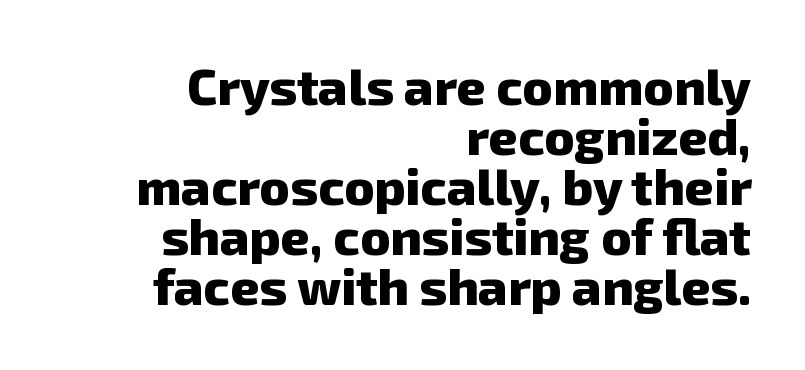
{"serif": "no", "bold": "yes", "weight": "heavy", "width": "normal", "stroke_contrast": "low", "x_height": "medium", "monospaced": "no", "underline": "no", "align": "right", "line_spacing": "tight", "line_spacing_ratio": 0.98, "letter_spacing": "normal", "letter_spacing_em": 0.0, "glyph_px": 51}
